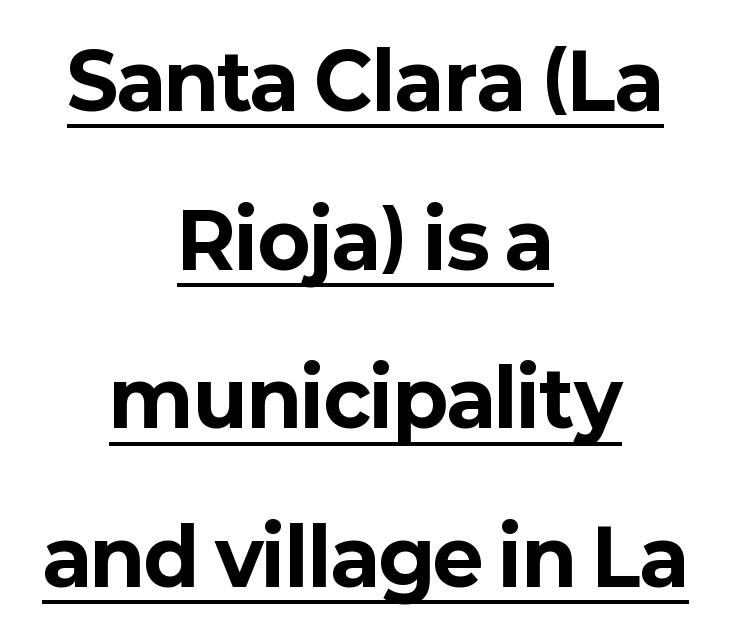
The image shows 77 px bold sans-serif type, upright; set centered, loose line spacing (2.06x), normal letter spacing, underlined; low stroke contrast and a medium x-height.
